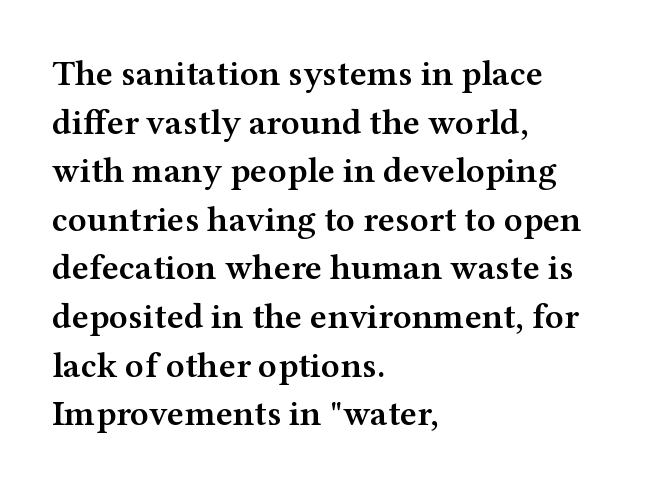
{"serif": "yes", "italic": "no", "bold": "semi", "weight": "semibold", "width": "wide", "stroke_contrast": "medium", "x_height": "medium", "monospaced": "no", "underline": "no", "align": "left", "line_spacing": "normal", "line_spacing_ratio": 1.35, "letter_spacing": "normal", "letter_spacing_em": 0.0, "glyph_px": 36}
